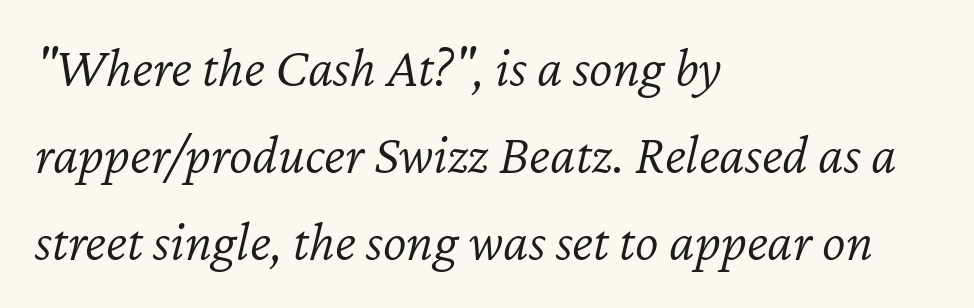
Q: Is the text bold? A: No.
Q: Is the text italic (slanted)? A: Yes, it leans right by about 12 degrees.
Q: Is the text underlined? A: No.
Q: How is the paragraph aligned? A: Left-aligned.
Q: Is the spacing between letters normal or unusually wide? A: Normal.
Q: Is the spacing between lines tight, normal or loose? A: Normal.
Q: Width (condensed, normal, or wide)? A: Normal.
Q: Stroke contrast? A: Low.
Q: x-height? A: Medium.
Q: Monospaced? A: No.
